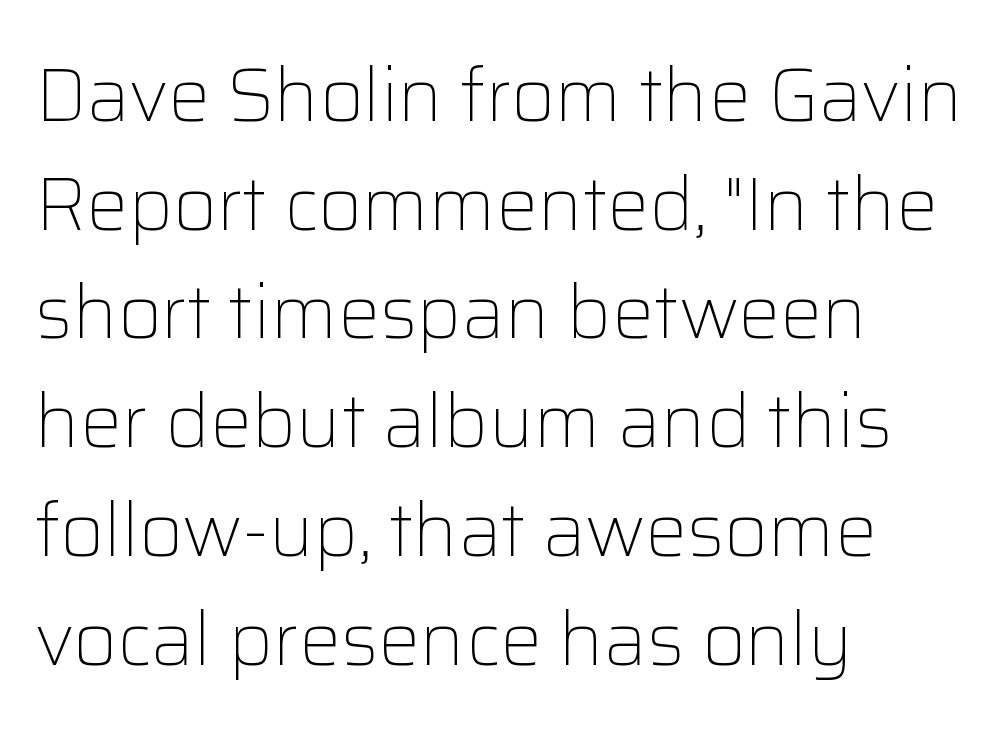
{"serif": "no", "italic": "no", "bold": "no", "weight": "light", "width": "normal", "stroke_contrast": "low", "x_height": "medium", "monospaced": "no", "underline": "no", "align": "left", "line_spacing": "normal", "line_spacing_ratio": 1.45, "letter_spacing": "normal", "letter_spacing_em": 0.0, "glyph_px": 75}
